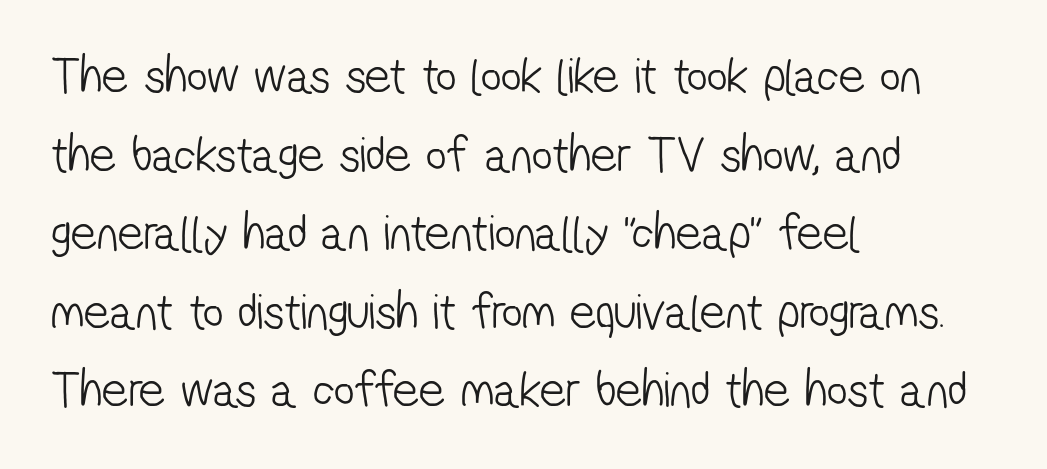
The rendering uses natural spacing where letterforms have individual widths. Horizontally, the lines are justified to the leading edge only. On a weight scale, this lands at 450 or below. Underlining? Definitely not there.
